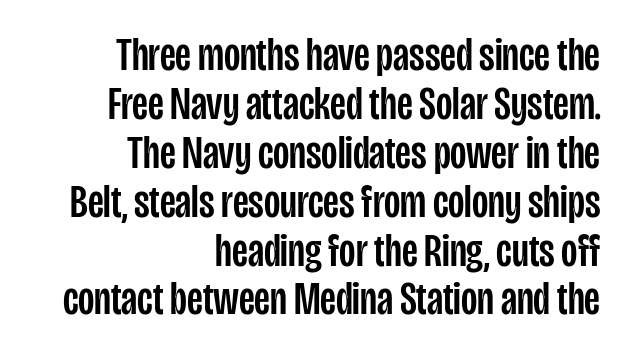
Default kerning and tracking; the words read as compact shapes. Examine the stroke ends and you'll find no serifs. These lines stack with their right ends in a neat column. Students, observe: this is what under-led, compact text looks like.
